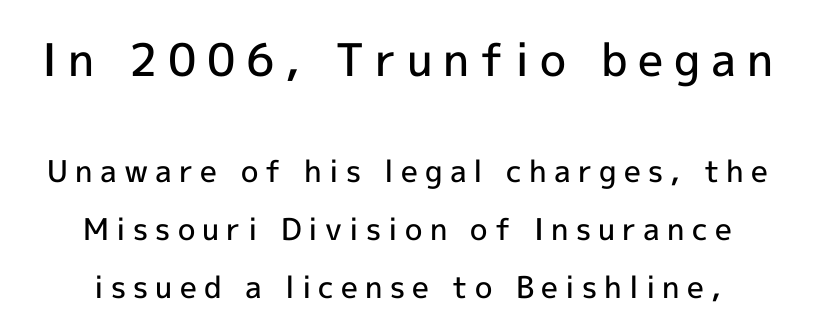
The image shows 45 px semibold sans-serif type, upright; set loose line spacing (1.92x), unusually wide letter spacing (+0.24 em), not underlined; the first (top) block is 1.5x larger; a medium x-height.
